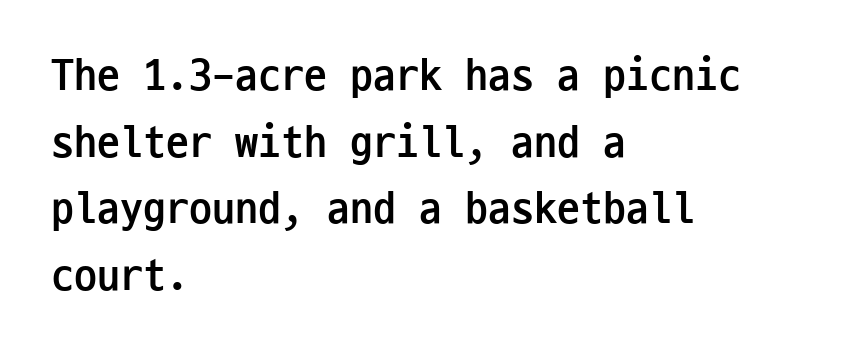
{"serif": "no", "italic": "no", "bold": "yes", "weight": "semibold", "width": "condensed", "stroke_contrast": "low", "x_height": "medium", "monospaced": "yes", "underline": "no", "align": "left", "line_spacing": "normal", "line_spacing_ratio": 1.45, "letter_spacing": "normal", "letter_spacing_em": 0.0, "glyph_px": 46}
